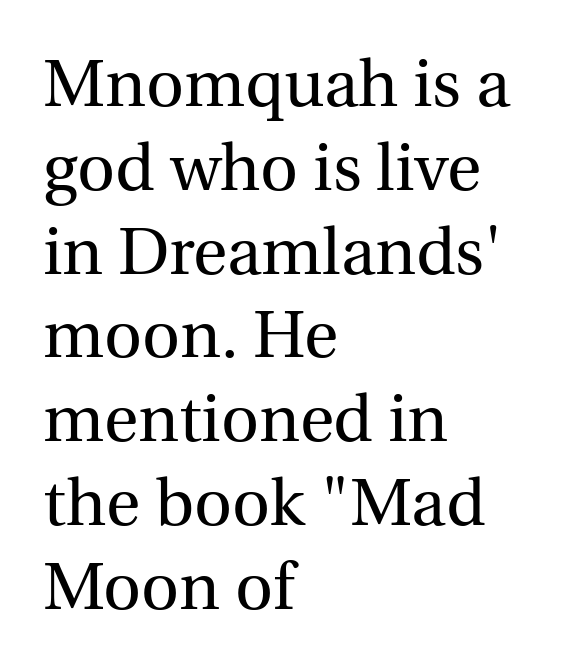
The image shows 66 px regular-weight serif type, upright; set left-aligned, normal line spacing (1.27x), normal letter spacing, not underlined; a medium x-height.
